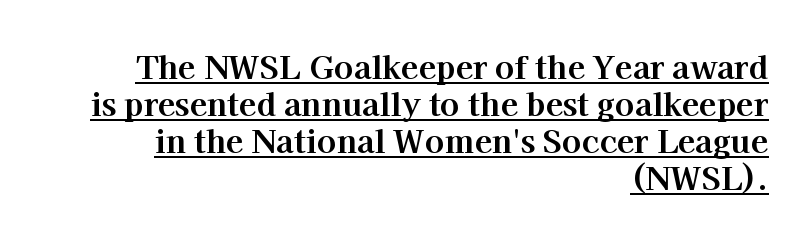
The image shows 32 px bold serif type, upright; set right-aligned, line spacing 1.16x, normal letter spacing, underlined; high stroke contrast and a medium x-height.
